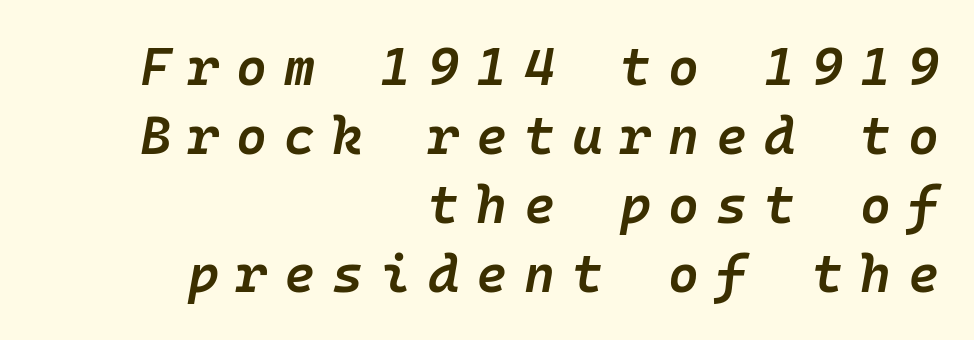
Is this a fixed-width face? Yes — each glyph sits in an identical cell. The tracking reads as deliberately expanded to a designer's eye. A normal amount of white space separates one row of letters from the next. The baseline area is clear.
